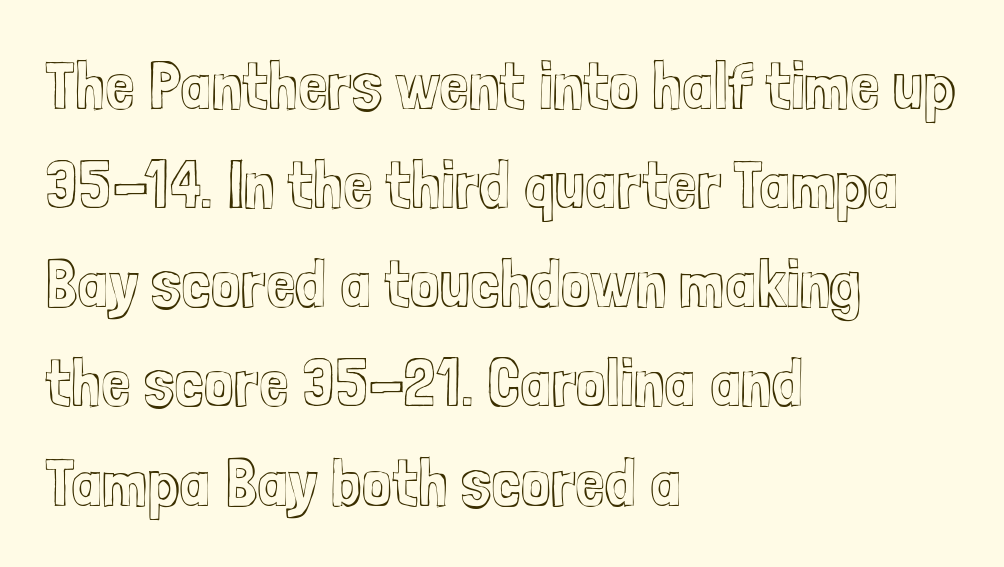
The string is rendered with underlining switched off. Letter spacing: default. Every character sits straight up, as roman type does. Does the leading feel generous? No, just average. Think of a printed novel: that variable character pitch is what you see here.
